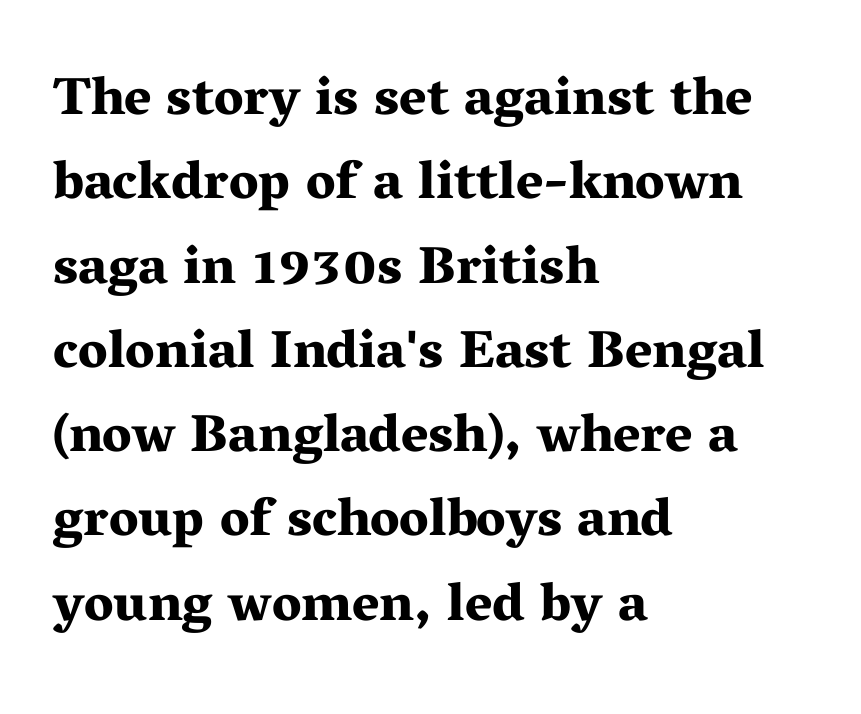
Q: Is the text bold? A: Yes.
Q: Is the text italic (slanted)? A: No, it is upright.
Q: Is the typeface a serif or a sans-serif typeface? A: Serif.
Q: Is the text underlined? A: No.
Q: How is the paragraph aligned? A: Left-aligned.
Q: Is the spacing between letters normal or unusually wide? A: Normal.
Q: Is the spacing between lines tight, normal or loose? A: Normal.
Q: Width (condensed, normal, or wide)? A: Wide.
Q: Stroke contrast? A: Medium.
Q: x-height? A: Medium.
Q: Monospaced? A: No.
